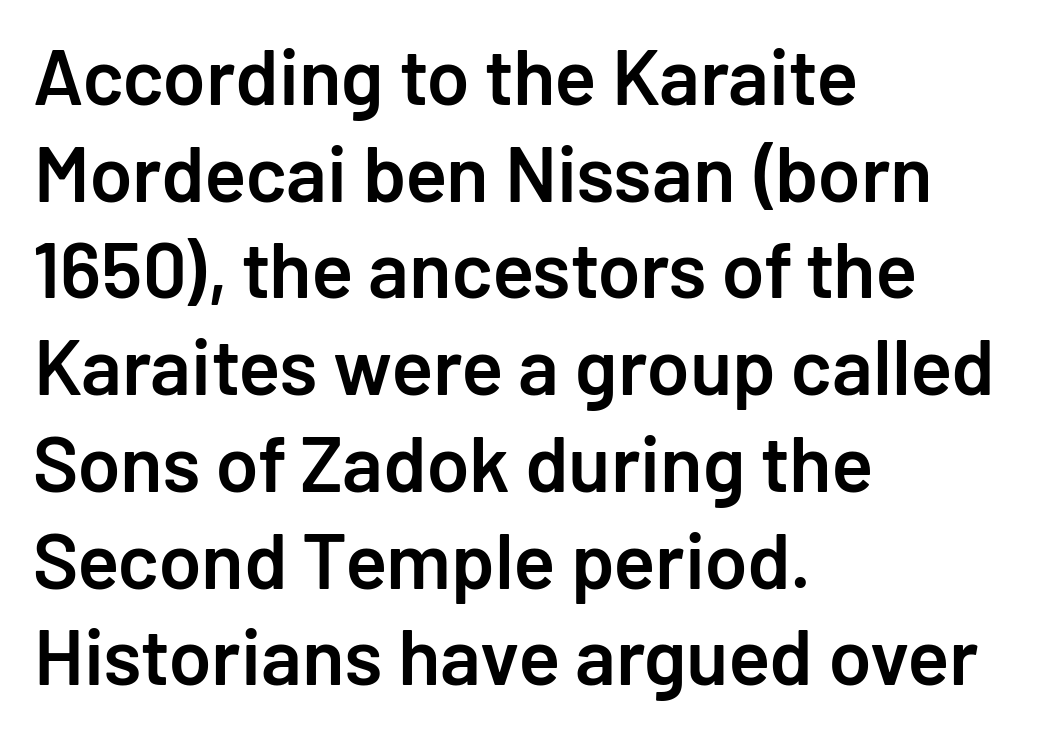
The image shows 78 px semibold sans-serif type, upright; set left-aligned, line spacing 1.24x, normal letter spacing, not underlined; low stroke contrast and a medium x-height.
